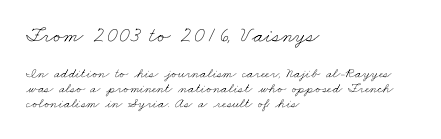
Q: Is the text bold? A: No.
Q: Is the text underlined? A: No.
Q: How is the paragraph aligned? A: Left-aligned.
Q: Is the spacing between letters normal or unusually wide? A: Normal.
Q: Is the spacing between lines tight, normal or loose? A: Tight.
Q: Which block of text is set in a larger size, the first (top) or the second (bottom)? A: The first (top) one.
